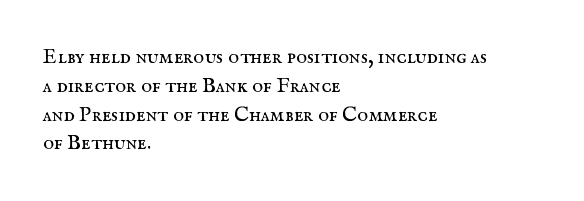
The image shows 21 px text type, upright; set left-aligned, normal line spacing (1.37x), normal letter spacing, not underlined.
